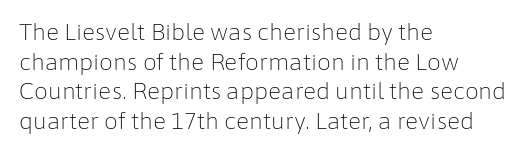
{"italic": "no", "bold": "no", "underline": "no", "align": "left", "line_spacing": "normal", "line_spacing_ratio": 1.35, "letter_spacing": "normal", "letter_spacing_em": 0.0, "glyph_px": 22}
